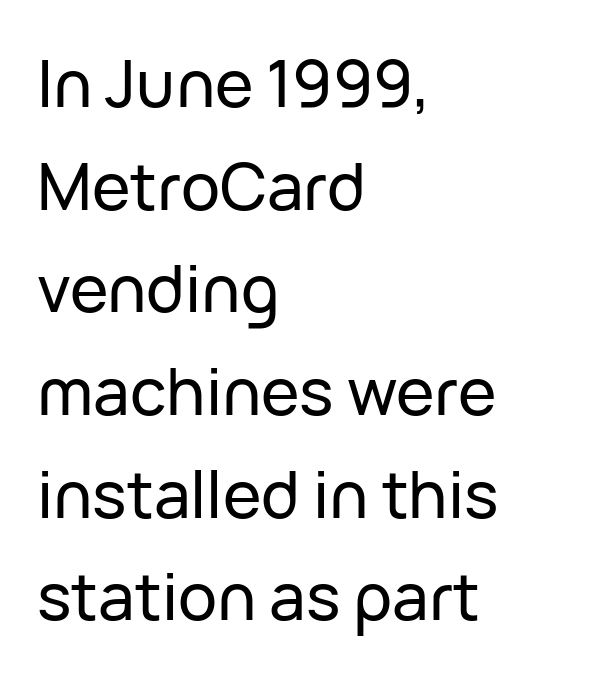
Is the letter spacing exaggerated? No — it looks like the ordinary default. This sample is left-justified, so line endings fall wherever the words run out. Has an underline been added? It has not. Looks like regular typesetting: each glyph gets only the width it needs. Posture: vertical. Vertically, the passage feels balanced, rows spaced as you'd expect.
